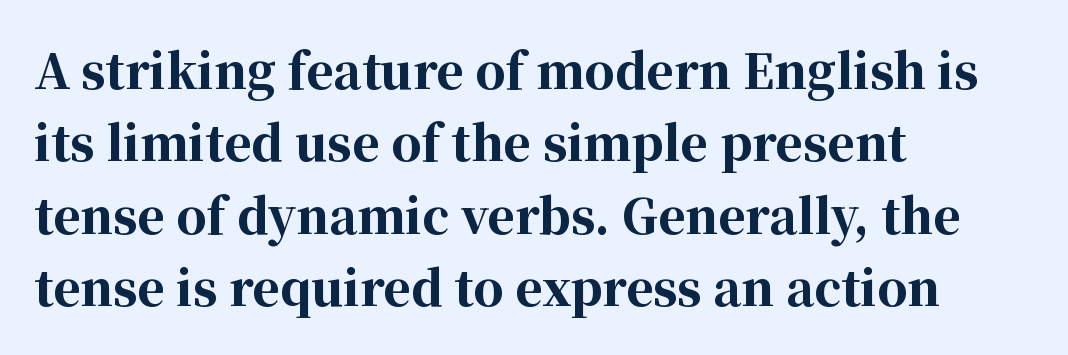
Q: Is the text bold? A: Yes.
Q: Is the text italic (slanted)? A: No, it is upright.
Q: Is the typeface a serif or a sans-serif typeface? A: Serif.
Q: Is the text underlined? A: No.
Q: How is the paragraph aligned? A: Left-aligned.
Q: Is the spacing between letters normal or unusually wide? A: Normal.
Q: Is the spacing between lines tight, normal or loose? A: Normal.
Q: Width (condensed, normal, or wide)? A: Normal.
Q: Stroke contrast? A: High.
Q: x-height? A: Medium.
Q: Monospaced? A: No.
